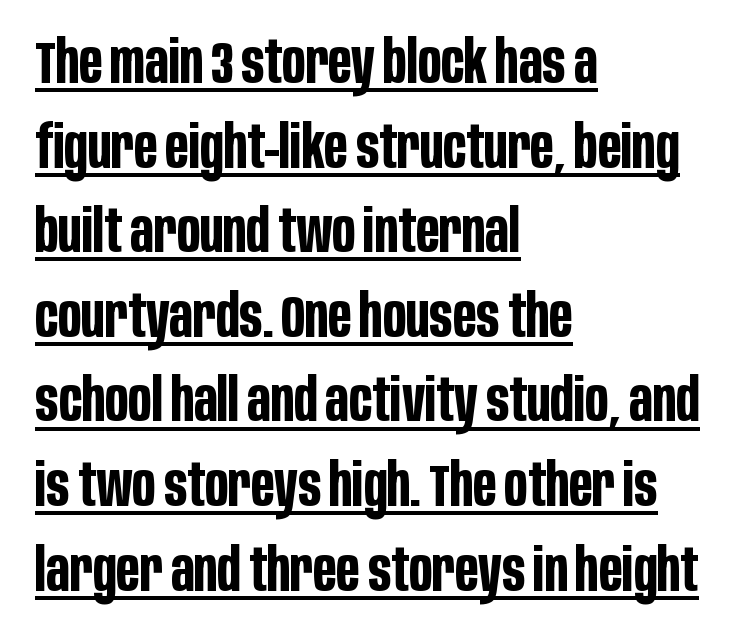
Notice how the passage keeps a crisp vertical edge on the left only. Unlike italic type, these characters show no tilt at all. This block has exactly the height ordinary leading produces. Unlike a traditional serif, this face leaves its strokes unadorned. The specimen includes a rule beneath the text block's lines.
